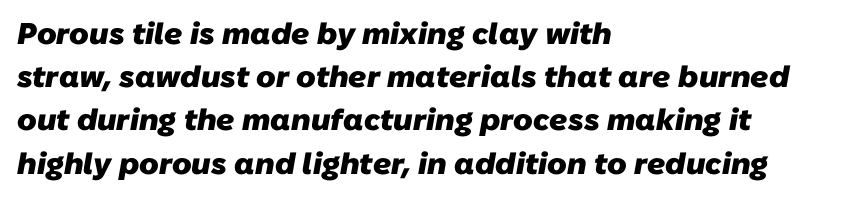
The image shows 30 px heavy sans-serif type; set left-aligned, normal line spacing (1.44x), normal letter spacing, not underlined; low stroke contrast and a medium x-height.
